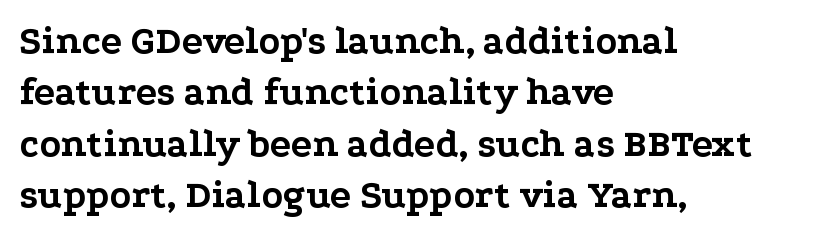
The typography opts for an upright posture over an oblique one. What weight is shown? A full bold with thick strokes. The gaps between neighbouring characters are ordinary and unremarkable. Type without underlining.
